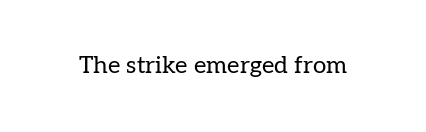
{"italic": "no", "bold": "no", "underline": "no", "letter_spacing": "normal", "letter_spacing_em": 0.0, "glyph_px": 24}
